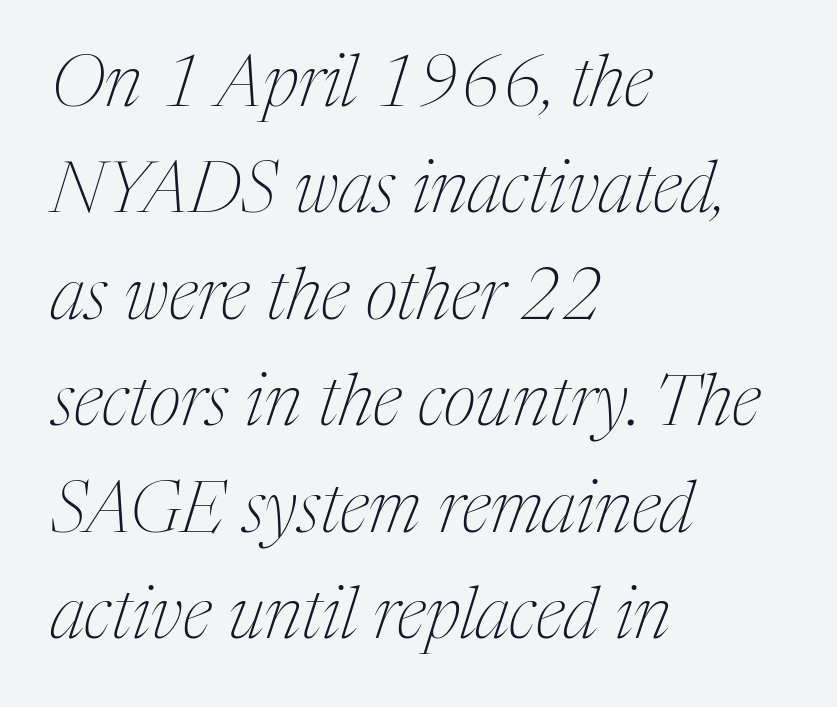
Q: Is the text bold? A: No.
Q: Is the text italic (slanted)? A: Yes, it leans right by about 17 degrees.
Q: Is the typeface a serif or a sans-serif typeface? A: Serif.
Q: Is the text underlined? A: No.
Q: How is the paragraph aligned? A: Left-aligned.
Q: Is the spacing between letters normal or unusually wide? A: Normal.
Q: Is the spacing between lines tight, normal or loose? A: Normal.
Q: Width (condensed, normal, or wide)? A: Condensed.
Q: Stroke contrast? A: Medium.
Q: x-height? A: Medium.
Q: Monospaced? A: No.
